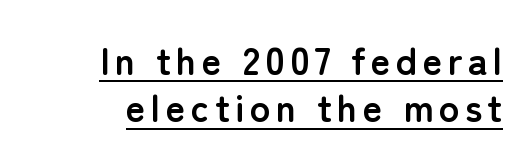
Emphasis by weight is at full strength: bold. Vertical strokes here are truly vertical. Does a line run under the words? Yes, clearly. I'd call this a sans setting — the letters go barefoot. The passage shown stacks its lines at a standard gap.
